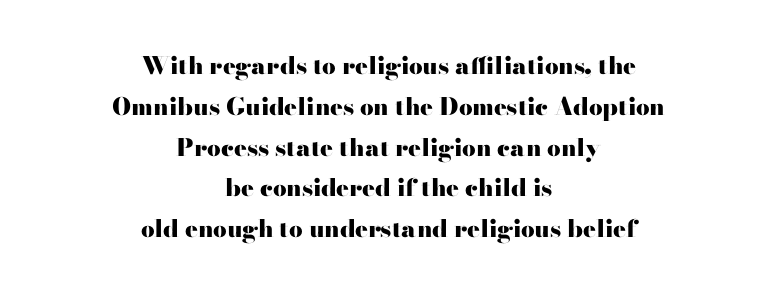
{"italic": "no", "bold": "yes", "underline": "no", "align": "center", "line_spacing": "normal", "line_spacing_ratio": 1.7, "letter_spacing": "normal", "letter_spacing_em": 0.0, "glyph_px": 24}
